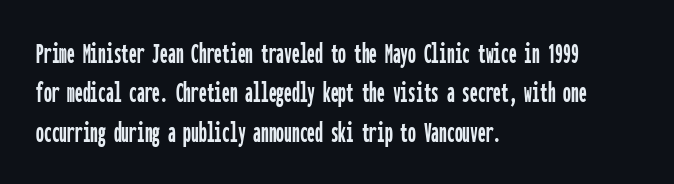
{"serif": "no", "italic": "no", "width": "condensed", "stroke_contrast": "low", "x_height": "medium", "monospaced": "yes", "underline": "no", "align": "left", "line_spacing": "normal", "line_spacing_ratio": 1.27, "letter_spacing": "normal", "letter_spacing_em": 0.0, "glyph_px": 31}
